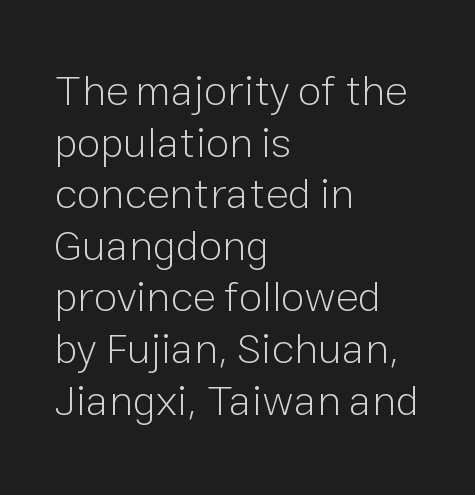
{"serif": "no", "italic": "no", "bold": "no", "weight": "light", "width": "normal", "stroke_contrast": "low", "x_height": "medium", "monospaced": "no", "underline": "no", "align": "left", "line_spacing_ratio": 1.2, "letter_spacing": "normal", "letter_spacing_em": 0.0, "glyph_px": 43}
